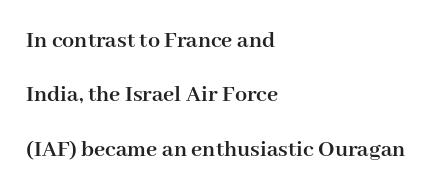
Q: Is the text bold? A: Yes.
Q: Is the text italic (slanted)? A: No, it is upright.
Q: Is the text underlined? A: No.
Q: How is the paragraph aligned? A: Left-aligned.
Q: Is the spacing between letters normal or unusually wide? A: Normal.
Q: Is the spacing between lines tight, normal or loose? A: Loose.
